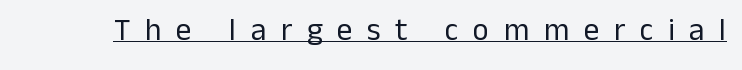
The rendering uses the underline text-decoration. Weight class: somewhere from thin through regular. Serif or sans? Sans — the stroke terminals are bare. Do the characters align in a grid? No, the font is proportional.
